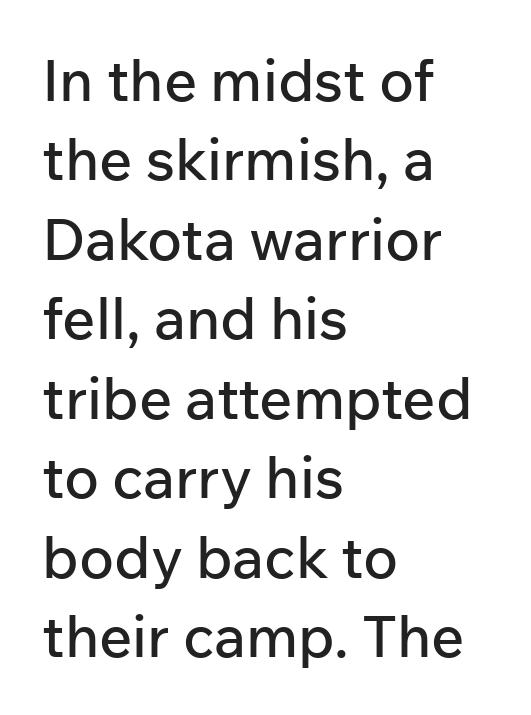
Q: Is the text italic (slanted)? A: No, it is upright.
Q: Is the typeface a serif or a sans-serif typeface? A: Sans-serif.
Q: Is the text underlined? A: No.
Q: How is the paragraph aligned? A: Left-aligned.
Q: Is the spacing between letters normal or unusually wide? A: Normal.
Q: Is the spacing between lines tight, normal or loose? A: Normal.
Q: Width (condensed, normal, or wide)? A: Normal.
Q: Stroke contrast? A: Low.
Q: x-height? A: Medium.
Q: Monospaced? A: No.
